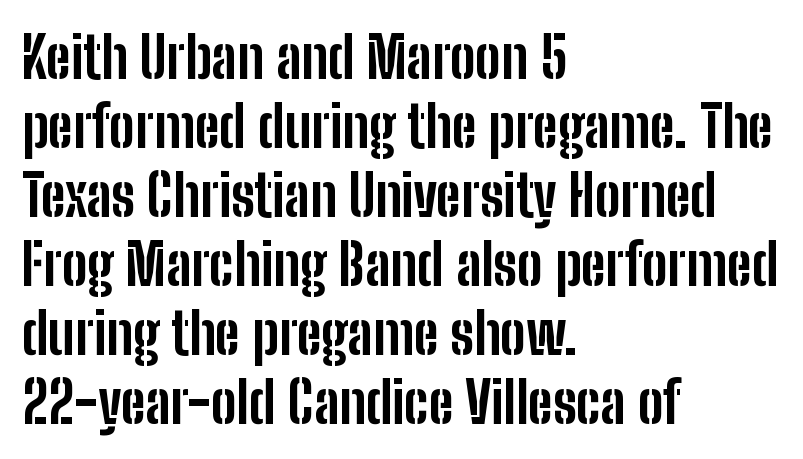
Q: Is the text bold? A: Yes.
Q: Is the text italic (slanted)? A: No, it is upright.
Q: Is the typeface a serif or a sans-serif typeface? A: Sans-serif.
Q: Is the text underlined? A: No.
Q: How is the paragraph aligned? A: Left-aligned.
Q: Is the spacing between letters normal or unusually wide? A: Normal.
Q: Width (condensed, normal, or wide)? A: Condensed.
Q: Stroke contrast? A: Low.
Q: x-height? A: Medium.
Q: Monospaced? A: No.
